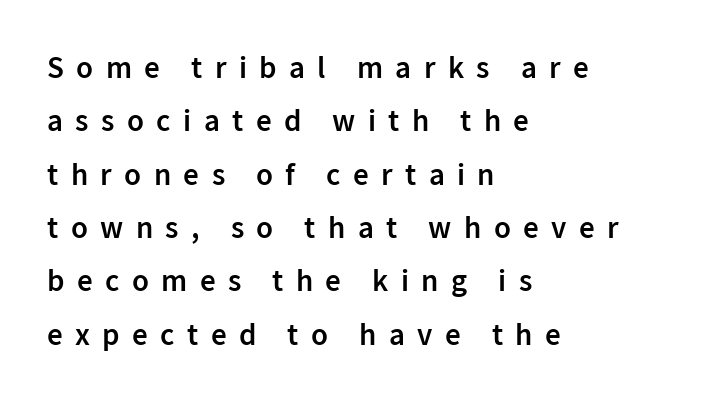
The letters stand upright; this is a roman face. A typesetter would call this proportional, since set widths differ per character. Stems and bowls a touch heavier than normal — semibold. The glyphs in this specimen are sans serif. Does extra space separate the letters? Yes, quite a lot of it.
